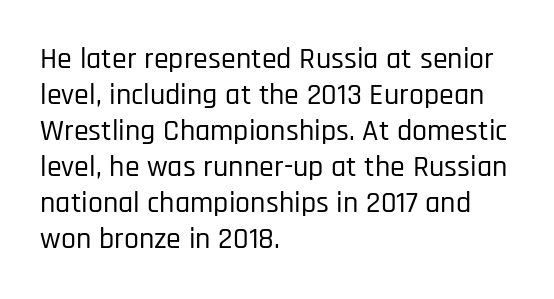
This sample uses an upright cut, with every glyph sitting square on the baseline. The lines in this sample share a left origin and differ only in where they stop. Classification — sans serif. Honestly, there is no underline to notice here at all. Varying glyph widths throughout — classic text-font behaviour.
